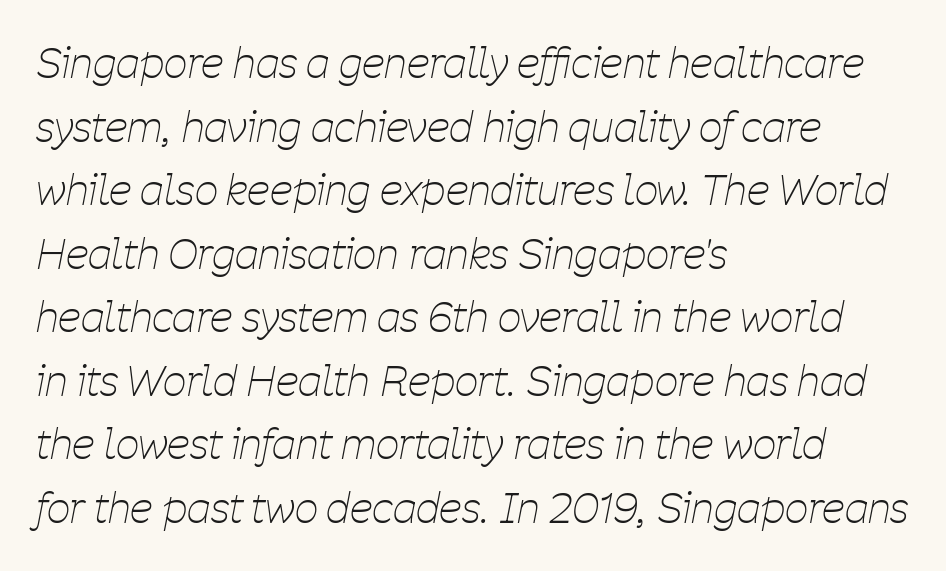
Yep, that's italic — everything's leaning. Left-aligned paragraph, ragged on the right. Here the designer chose a conventional face with non-uniform glyph widths. The font is comparable to plain body text, perhaps lighter. Quick note: interline space is typical.
